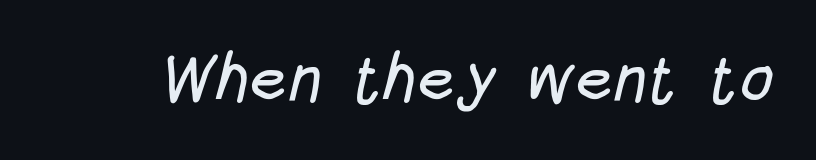
{"serif": "no", "width": "condensed", "stroke_contrast": "low", "x_height": "large", "monospaced": "no", "underline": "no", "letter_spacing": "normal", "letter_spacing_em": 0.0, "glyph_px": 67}
